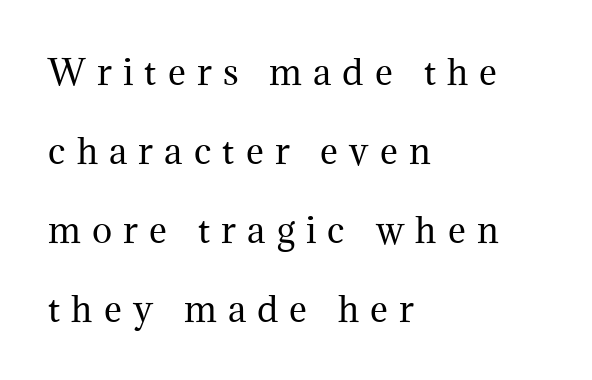
The image shows 34 px regular-weight serif type, upright; set left-aligned, loose line spacing (2.32x), unusually wide letter spacing (+0.33 em), not underlined; medium stroke contrast and a medium x-height.
